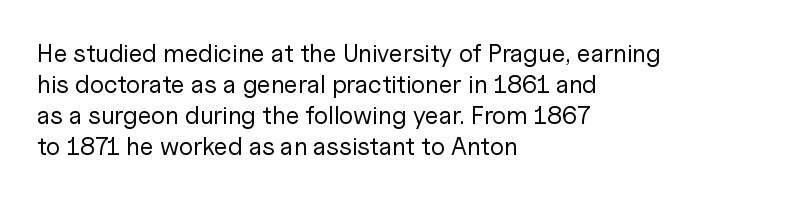
The image shows 25 px text type, upright; set left-aligned, line spacing 1.24x, normal letter spacing, not underlined.
